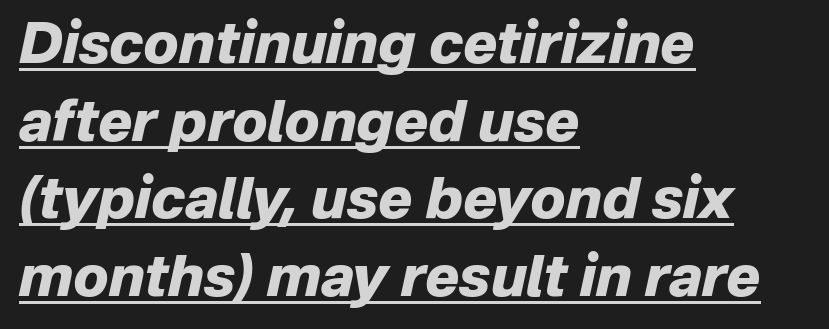
Proportional: the letters do not fall into vertical columns. This is heavy type, rendered in bold. It's the slanting kind of type. Does the copy run flush right? No — it runs flush left. Each new line begins a customary step beneath the previous one. Each word holds together tightly as a unit, with standard inter-letter gaps.
